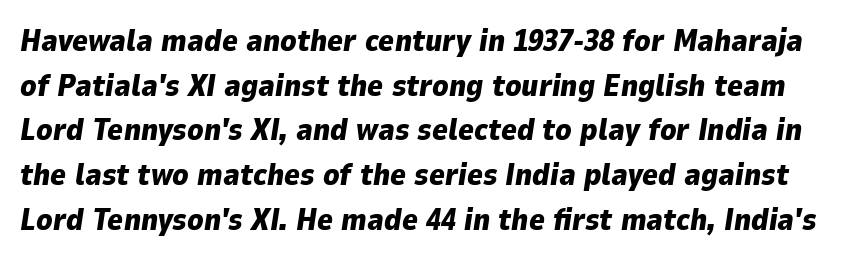
Quick note: underline off. Varying glyph widths throughout — classic text-font behaviour. On the weight axis this lands at bold, roughly 700. Characters are canted at an angle relative to the baseline's perpendicular. Does the leading feel generous? No, just average. A typesetter would call this zero additional tracking.
